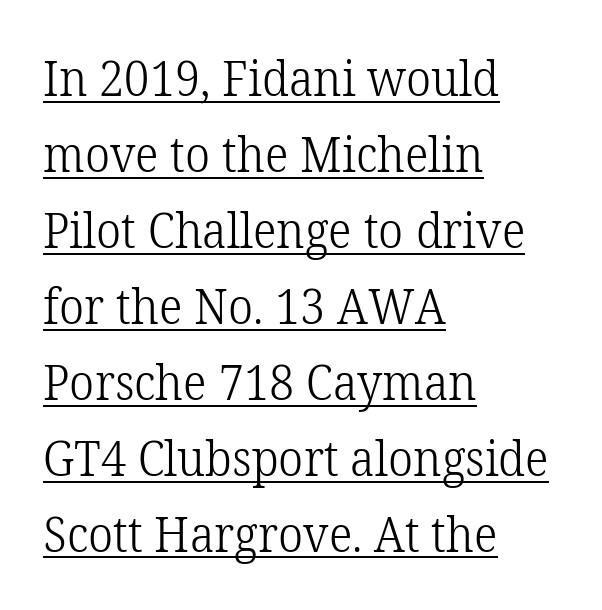
{"serif": "yes", "italic": "no", "bold": "no", "weight": "light", "width": "normal", "stroke_contrast": "low", "x_height": "medium", "monospaced": "no", "underline": "yes", "align": "left", "line_spacing": "normal", "line_spacing_ratio": 1.55, "letter_spacing": "normal", "letter_spacing_em": 0.0, "glyph_px": 49}
